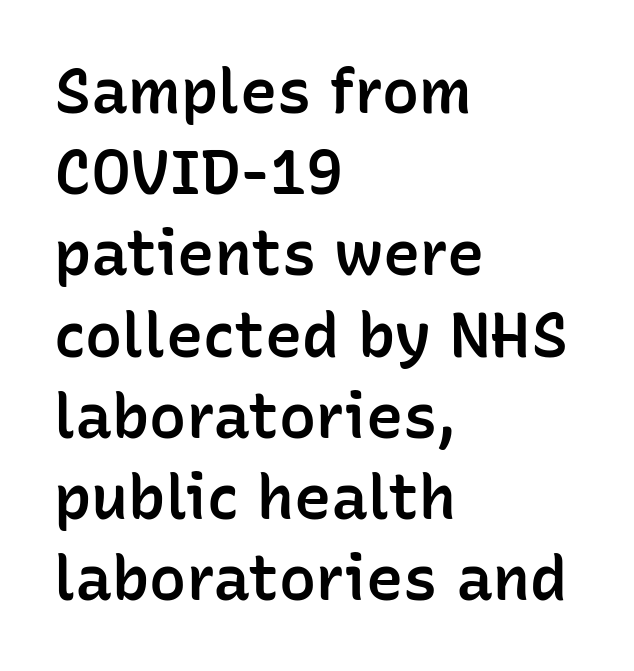
{"serif": "no", "italic": "no", "bold": "semi", "weight": "semibold", "width": "normal", "stroke_contrast": "low", "x_height": "medium", "monospaced": "no", "underline": "no", "align": "left", "line_spacing": "normal", "line_spacing_ratio": 1.31, "letter_spacing": "normal", "letter_spacing_em": 0.0, "glyph_px": 62}
